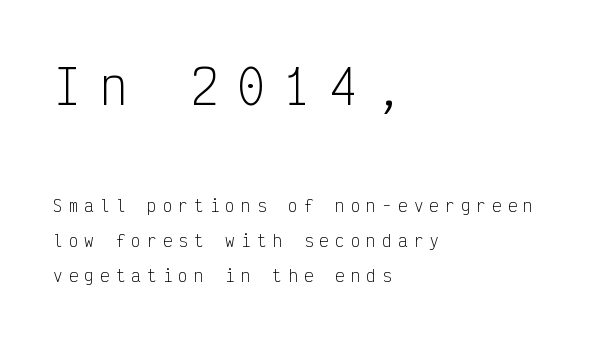
Q: Is the text bold? A: No.
Q: Is the text italic (slanted)? A: No, it is upright.
Q: Is the typeface a serif or a sans-serif typeface? A: Sans-serif.
Q: Is the text underlined? A: No.
Q: How is the paragraph aligned? A: Left-aligned.
Q: Is the spacing between letters normal or unusually wide? A: Unusually wide.
Q: Is the spacing between lines tight, normal or loose? A: Loose.
Q: Which block of text is set in a larger size, the first (top) or the second (bottom)? A: The first (top) one.
Q: Width (condensed, normal, or wide)? A: Condensed.
Q: Stroke contrast? A: Low.
Q: x-height? A: Medium.
Q: Monospaced? A: Yes.
